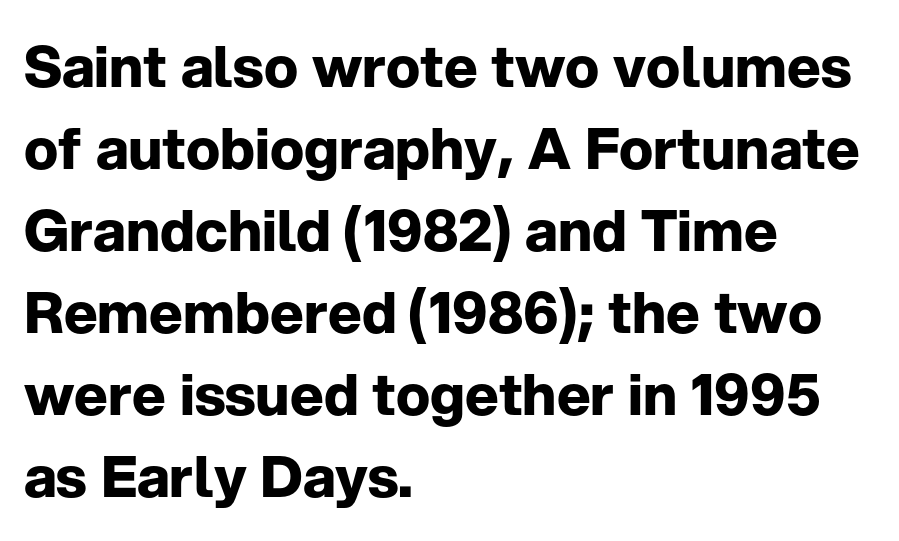
Q: Is the text bold? A: Yes.
Q: Is the text italic (slanted)? A: No, it is upright.
Q: Is the typeface a serif or a sans-serif typeface? A: Sans-serif.
Q: Is the text underlined? A: No.
Q: How is the paragraph aligned? A: Left-aligned.
Q: Is the spacing between letters normal or unusually wide? A: Normal.
Q: Is the spacing between lines tight, normal or loose? A: Normal.
Q: Width (condensed, normal, or wide)? A: Normal.
Q: Stroke contrast? A: Low.
Q: x-height? A: Medium.
Q: Monospaced? A: No.
